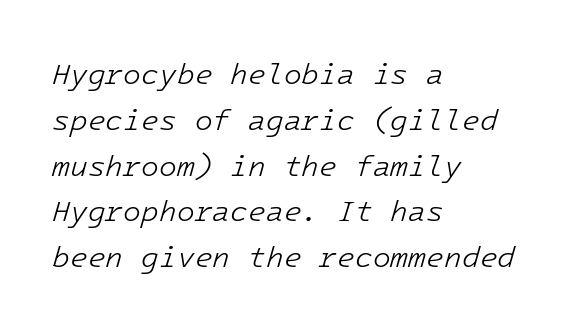
Think of a typewriter: that constant character pitch is what you see here. Tracking here is standard; glyphs follow each other at the usual distance. Heft: none added — not bold. Regular leading.
